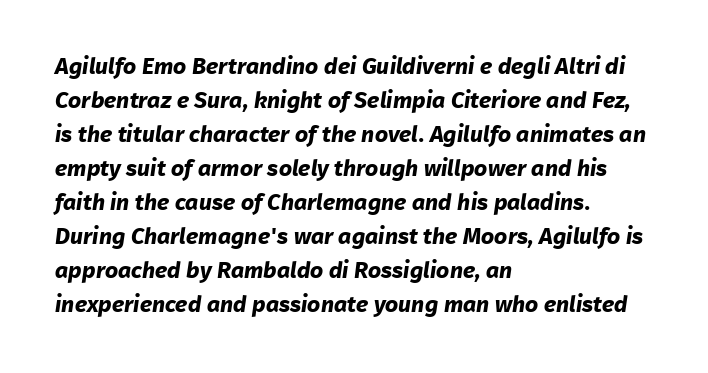
Q: Is the text bold? A: Yes.
Q: Is the text underlined? A: No.
Q: How is the paragraph aligned? A: Left-aligned.
Q: Is the spacing between letters normal or unusually wide? A: Normal.
Q: Is the spacing between lines tight, normal or loose? A: Normal.
